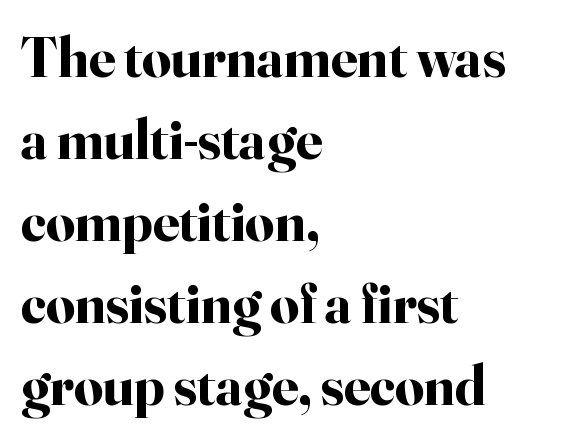
This rendering uses left alignment, leaving the right contour irregular. Notice how the stems are strictly vertical — no italics here. Rule under the text: the space is simply empty. The passage shown is typed in a proportional face where columns would drift. Does extra space separate the letters? No, they use regular spacing.
